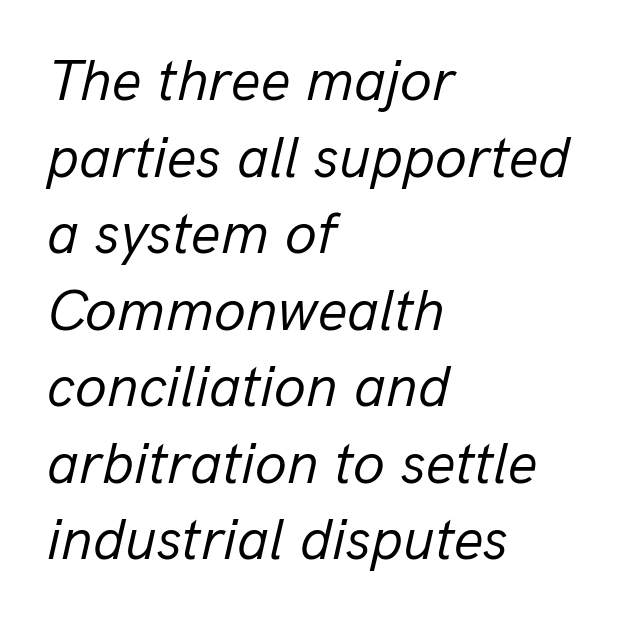
{"italic": "yes", "lean": "right", "slant_degrees": 13, "bold": "no", "weight": "regular", "width": "normal", "stroke_contrast": "low", "x_height": "medium", "monospaced": "no", "underline": "no", "align": "left", "line_spacing": "normal", "line_spacing_ratio": 1.32, "letter_spacing": "normal", "letter_spacing_em": 0.0, "glyph_px": 58}
